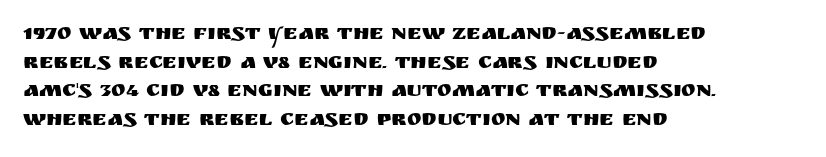
{"italic": "no", "underline": "no", "align": "left", "line_spacing": "normal", "line_spacing_ratio": 1.3, "letter_spacing": "normal", "letter_spacing_em": 0.0, "glyph_px": 22}
